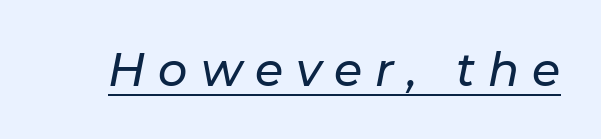
Each line of the rendering has a horizontal stroke beneath the glyphs. Style check: oblique. Short note: letters widely spaced. Do the characters align in a grid? No, the font is proportional.
